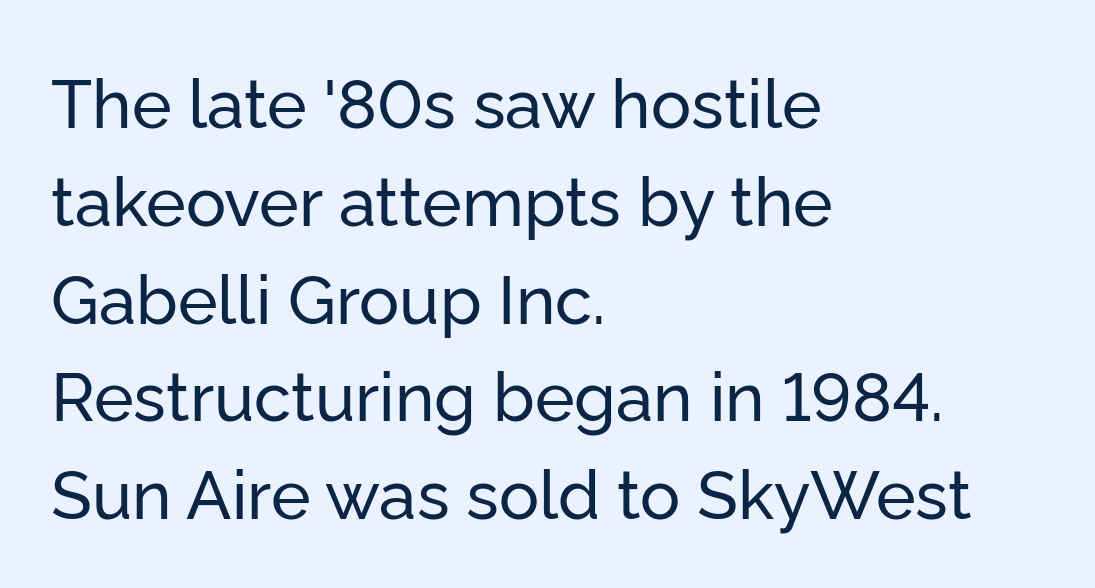
Check under the words: just untouched page. The compositor pushed each line to the left boundary. This sample keeps an unexceptional amount of space between lines. A typesetter would call this proportional, since set widths differ per character. If you drew a line through each stem, it would be perfectly vertical.
